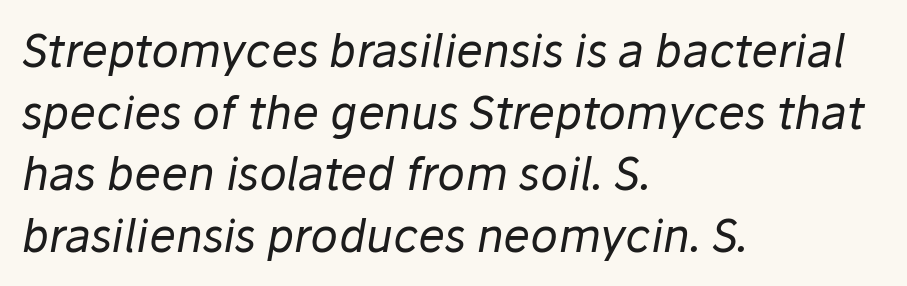
{"italic": "yes", "lean": "right", "slant_degrees": 10, "bold": "no", "weight": "regular", "width": "normal", "stroke_contrast": "low", "x_height": "medium", "monospaced": "no", "underline": "no", "align": "left", "line_spacing": "normal", "line_spacing_ratio": 1.37, "letter_spacing": "normal", "letter_spacing_em": 0.0, "glyph_px": 45}
